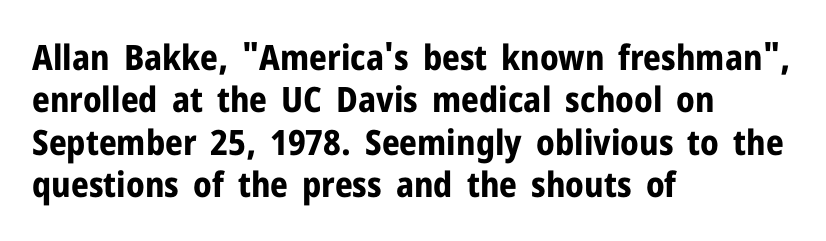
{"serif": "no", "italic": "no", "bold": "yes", "weight": "bold", "width": "normal", "stroke_contrast": "low", "x_height": "medium", "monospaced": "no", "underline": "no", "align": "left", "line_spacing_ratio": 1.21, "letter_spacing": "normal", "letter_spacing_em": 0.0, "glyph_px": 35}
